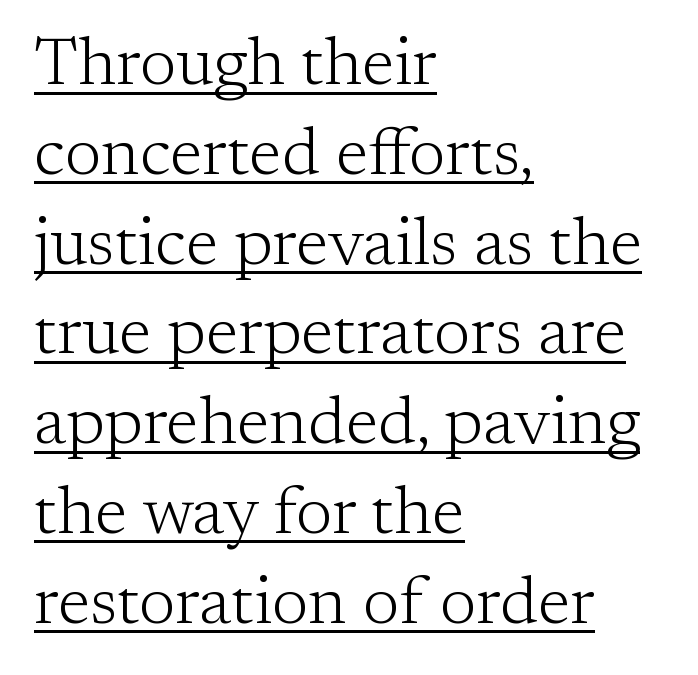
{"serif": "yes", "italic": "no", "bold": "no", "weight": "light", "width": "normal", "stroke_contrast": "low", "x_height": "medium", "monospaced": "no", "underline": "yes", "align": "left", "line_spacing": "normal", "line_spacing_ratio": 1.34, "letter_spacing": "normal", "letter_spacing_em": 0.0, "glyph_px": 67}
